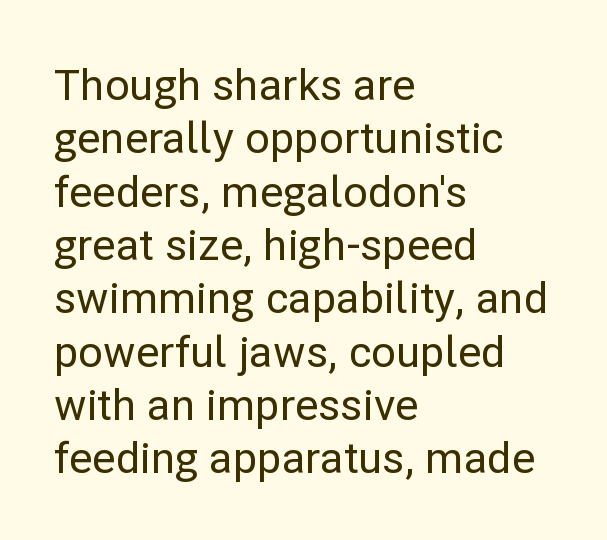
Q: Is the text italic (slanted)? A: No, it is upright.
Q: Is the typeface a serif or a sans-serif typeface? A: Sans-serif.
Q: Is the text underlined? A: No.
Q: How is the paragraph aligned? A: Left-aligned.
Q: Is the spacing between letters normal or unusually wide? A: Normal.
Q: Width (condensed, normal, or wide)? A: Normal.
Q: Stroke contrast? A: Low.
Q: x-height? A: Medium.
Q: Monospaced? A: No.
